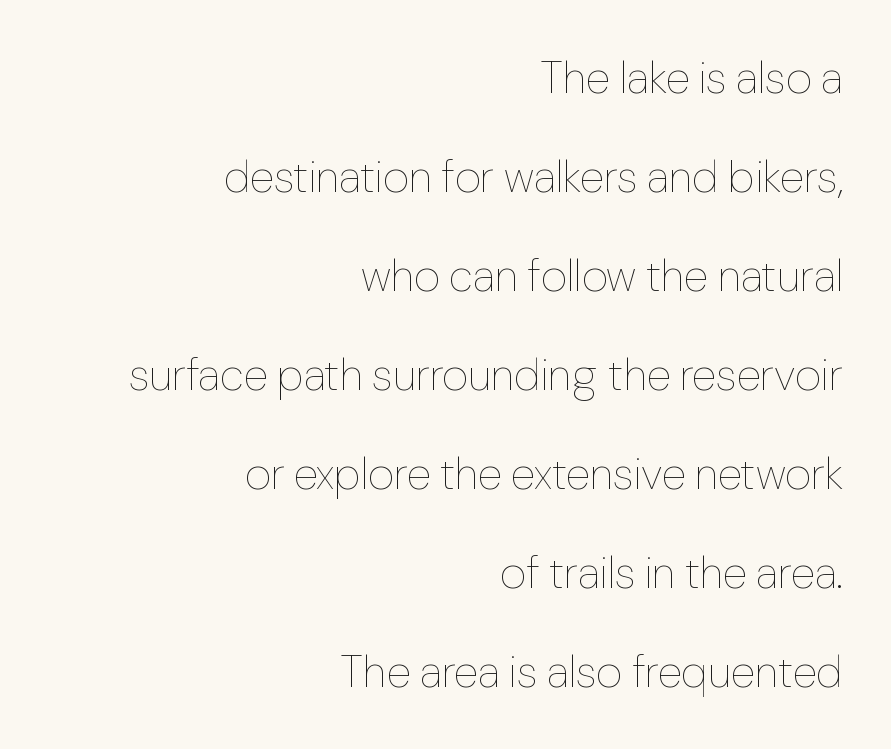
{"italic": "no", "bold": "no", "weight": "thin", "width": "normal", "stroke_contrast": "low", "x_height": "medium", "monospaced": "no", "underline": "no", "align": "right", "line_spacing": "loose", "line_spacing_ratio": 2.2, "letter_spacing": "normal", "letter_spacing_em": 0.0, "glyph_px": 45}
